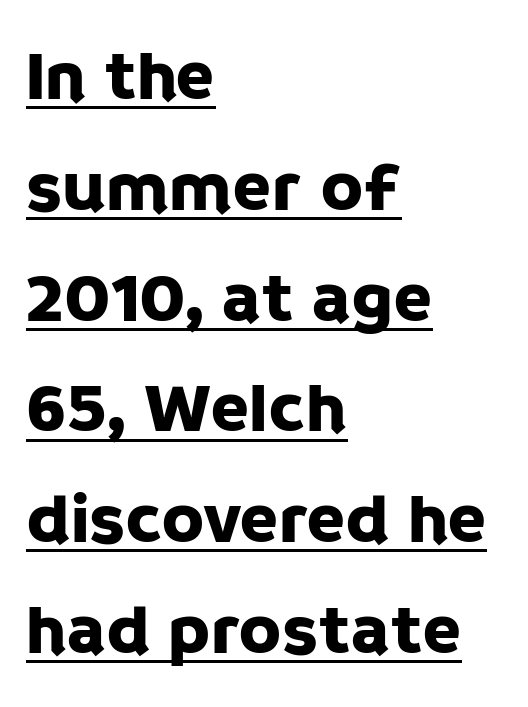
{"serif": "no", "italic": "no", "width": "normal", "stroke_contrast": "low", "x_height": "large", "monospaced": "no", "underline": "yes", "align": "left", "line_spacing": "normal", "line_spacing_ratio": 1.56, "letter_spacing": "normal", "letter_spacing_em": 0.0, "glyph_px": 71}
